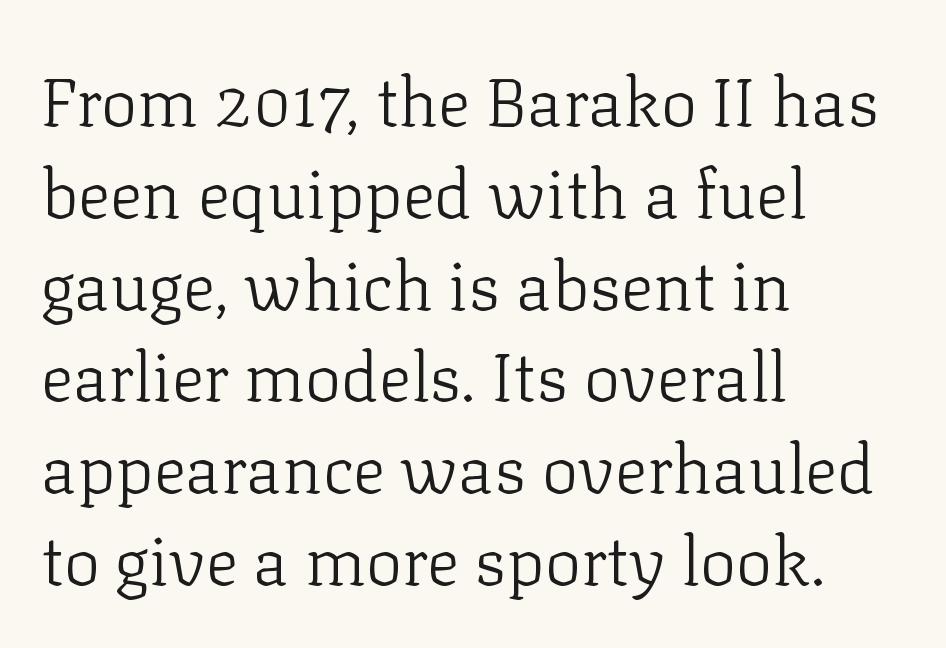
Proportional: the letters do not fall into vertical columns. Characters follow at the spacing the type designer built in. Observe the serifs anchoring each vertical stroke in this sample. A clean baseline with only descenders dipping below it. Caption: face not bold, strokes unweighted. Leading matches the norm, producing a regular column.
